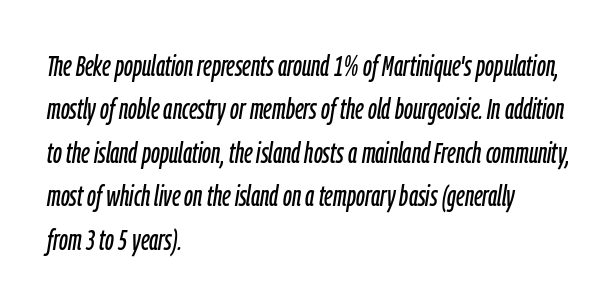
The image shows 29 px condensed type, italic (leaning right); set left-aligned, normal line spacing (1.5x), normal letter spacing, not underlined; low stroke contrast and a medium x-height.
